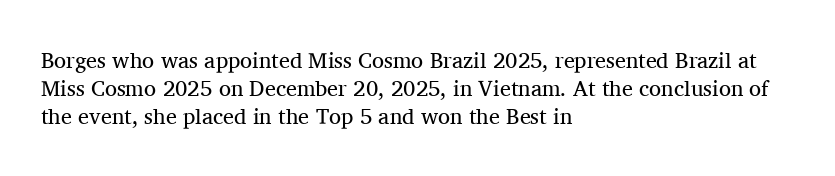
The image shows 22 px text type, upright; set left-aligned, normal line spacing (1.28x), normal letter spacing, not underlined.
